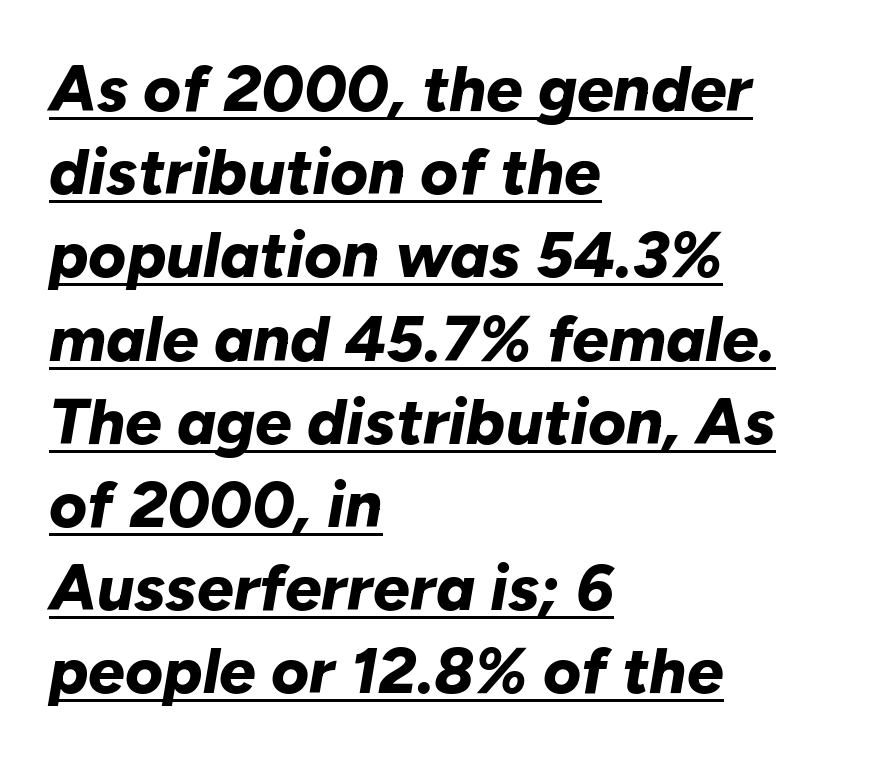
{"italic": "yes", "lean": "right", "slant_degrees": 10, "bold": "yes", "weight": "bold", "width": "normal", "stroke_contrast": "low", "x_height": "medium", "monospaced": "no", "underline": "yes", "align": "left", "line_spacing": "normal", "line_spacing_ratio": 1.28, "letter_spacing": "normal", "letter_spacing_em": 0.0, "glyph_px": 65}
